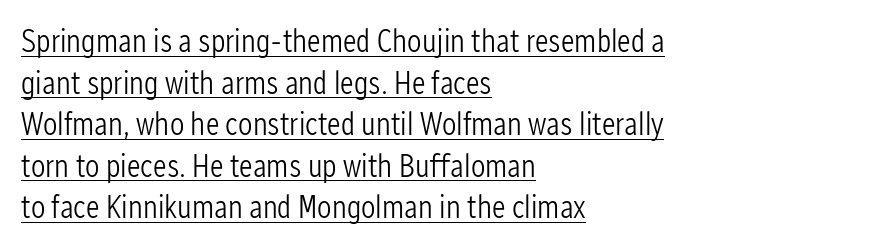
{"serif": "no", "italic": "no", "bold": "no", "weight": "light", "width": "condensed", "stroke_contrast": "low", "x_height": "medium", "monospaced": "no", "underline": "yes", "align": "left", "line_spacing": "normal", "line_spacing_ratio": 1.3, "letter_spacing": "normal", "letter_spacing_em": 0.0, "glyph_px": 32}
